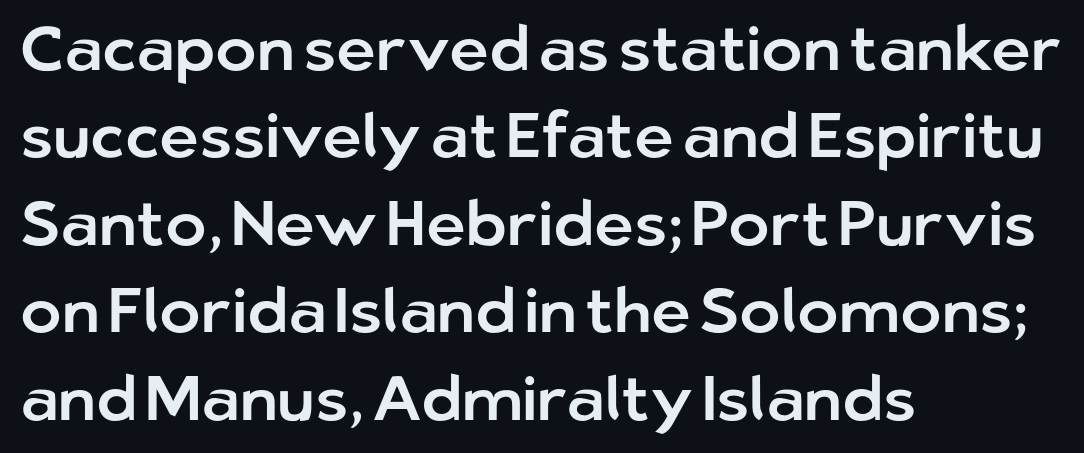
{"serif": "no", "italic": "no", "width": "normal", "stroke_contrast": "low", "x_height": "medium", "monospaced": "no", "underline": "no", "align": "left", "line_spacing": "normal", "line_spacing_ratio": 1.41, "letter_spacing": "normal", "letter_spacing_em": 0.0, "glyph_px": 62}
